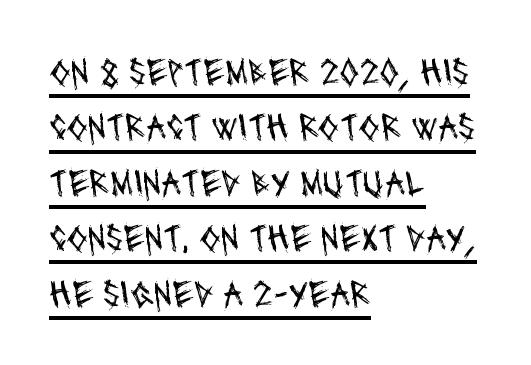
The line texture is even and compact thanks to regular tracking. Are there feet on the stems? There aren't — it's a sans. These lines stack with their left ends in a neat column. Each letter keeps its own natural width here, so spacing adapts to shape.
